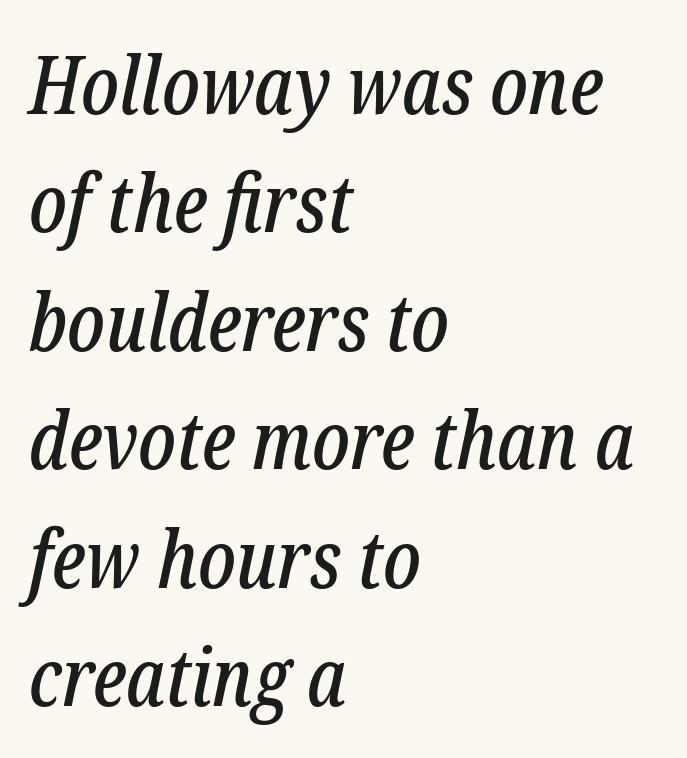
Q: Is the text italic (slanted)? A: Yes, it leans right by about 12 degrees.
Q: Is the typeface a serif or a sans-serif typeface? A: Serif.
Q: Is the text underlined? A: No.
Q: How is the paragraph aligned? A: Left-aligned.
Q: Is the spacing between letters normal or unusually wide? A: Normal.
Q: Is the spacing between lines tight, normal or loose? A: Normal.
Q: Width (condensed, normal, or wide)? A: Condensed.
Q: Stroke contrast? A: Low.
Q: x-height? A: Medium.
Q: Monospaced? A: No.
